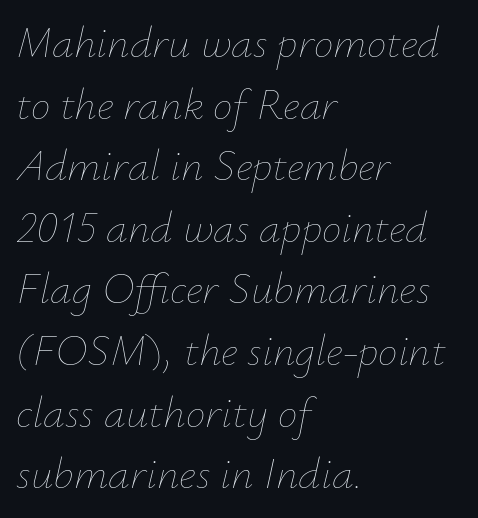
{"italic": "yes", "lean": "right", "slant_degrees": 12, "bold": "no", "weight": "thin", "width": "normal", "stroke_contrast": "low", "x_height": "small", "monospaced": "no", "underline": "no", "align": "left", "line_spacing": "normal", "line_spacing_ratio": 1.4, "letter_spacing": "normal", "letter_spacing_em": 0.0, "glyph_px": 44}
